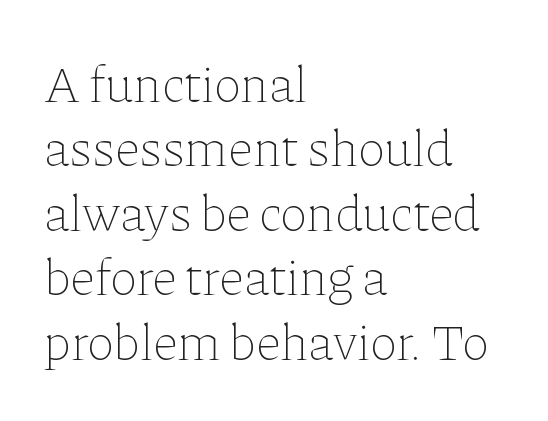
Q: Is the text bold? A: No.
Q: Is the text italic (slanted)? A: No, it is upright.
Q: Is the text underlined? A: No.
Q: How is the paragraph aligned? A: Left-aligned.
Q: Is the spacing between letters normal or unusually wide? A: Normal.
Q: Width (condensed, normal, or wide)? A: Normal.
Q: Stroke contrast? A: Low.
Q: x-height? A: Medium.
Q: Monospaced? A: No.
